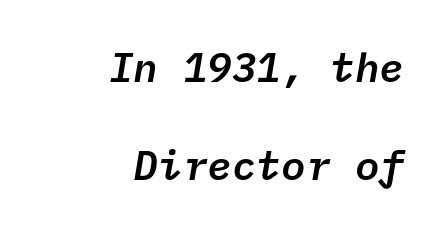
Q: Is the text bold? A: Semi-bold.
Q: Is the typeface a serif or a sans-serif typeface? A: Sans-serif.
Q: Is the text underlined? A: No.
Q: How is the paragraph aligned? A: Right-aligned.
Q: Is the spacing between letters normal or unusually wide? A: Normal.
Q: Is the spacing between lines tight, normal or loose? A: Loose.
Q: Width (condensed, normal, or wide)? A: Normal.
Q: Stroke contrast? A: Low.
Q: x-height? A: Medium.
